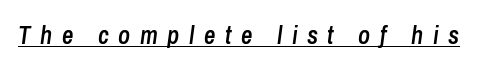
Q: Is the text bold? A: Semi-bold.
Q: Is the text italic (slanted)? A: Yes, it leans right by about 8 degrees.
Q: Is the text underlined? A: Yes.
Q: Is the spacing between letters normal or unusually wide? A: Unusually wide.
